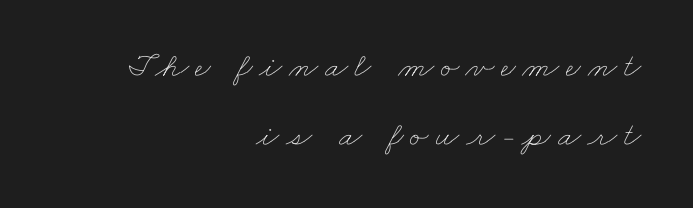
{"bold": "no", "weight": "thin", "width": "wide", "stroke_contrast": "low", "x_height": "small", "monospaced": "no", "underline": "no", "align": "right", "line_spacing": "loose", "line_spacing_ratio": 2.02, "glyph_px": 34}
